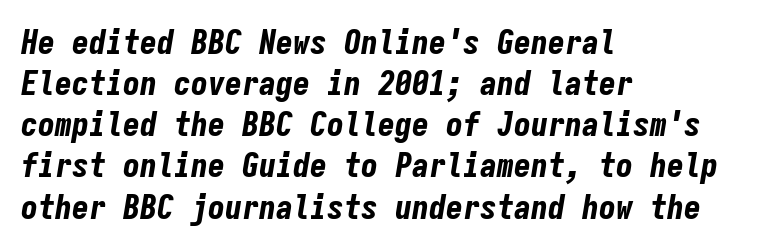
Monospaced: the letters line up in strict vertical columns. Between one letter and the next there's only the usual sliver of space. Which margin do the lines hug? The left one — the right edge is uneven. The passage shown leans; its letterforms are oblique.
